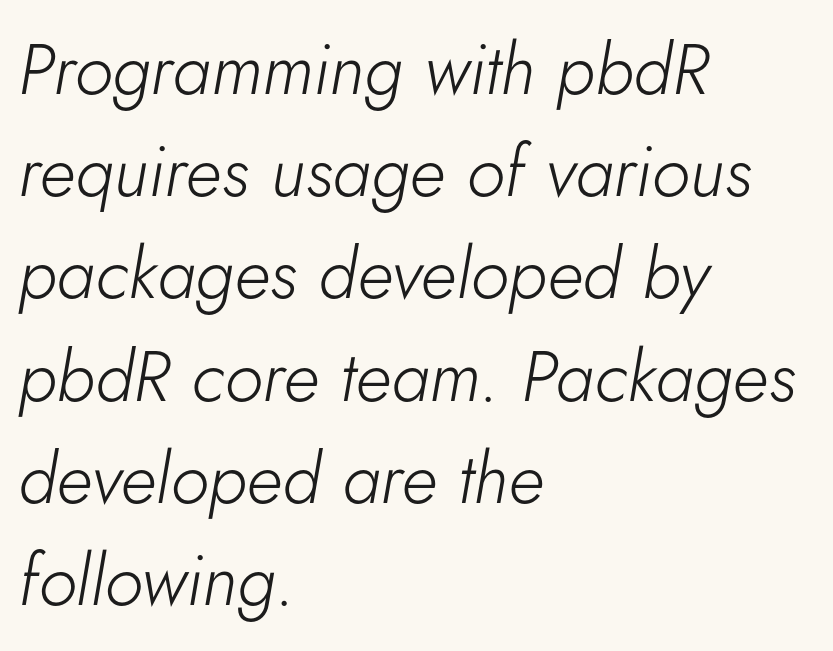
{"italic": "yes", "lean": "right", "slant_degrees": 5, "bold": "no", "weight": "light", "width": "normal", "stroke_contrast": "low", "x_height": "small", "monospaced": "no", "underline": "no", "align": "left", "line_spacing": "normal", "line_spacing_ratio": 1.44, "letter_spacing": "normal", "letter_spacing_em": 0.0, "glyph_px": 71}
